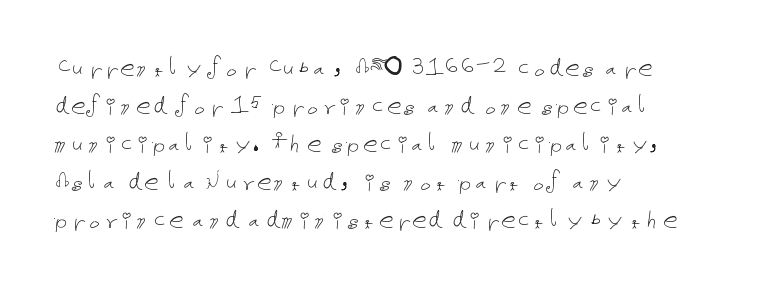
The lettering stays uniformly vertical, giving the passage a roman look. The strokes carry an ordinary text weight at most. A typesetter would call this zero additional tracking. Reading down the block, your eye returns to a fixed left position each line. Line spacing here is normal. The gap between lines stays unmarked.
